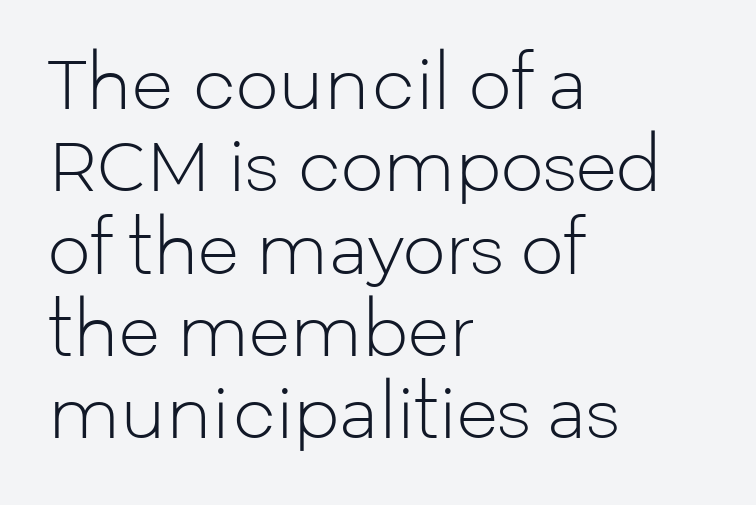
Words appear dense and cohesive because spacing is normal. The letterforms sit at book weight or below. The text was rendered using a sans face with plain stroke endings. The letters stand upright; this is a roman face. Character widths vary here, with narrow letters taking less room than wide ones.
